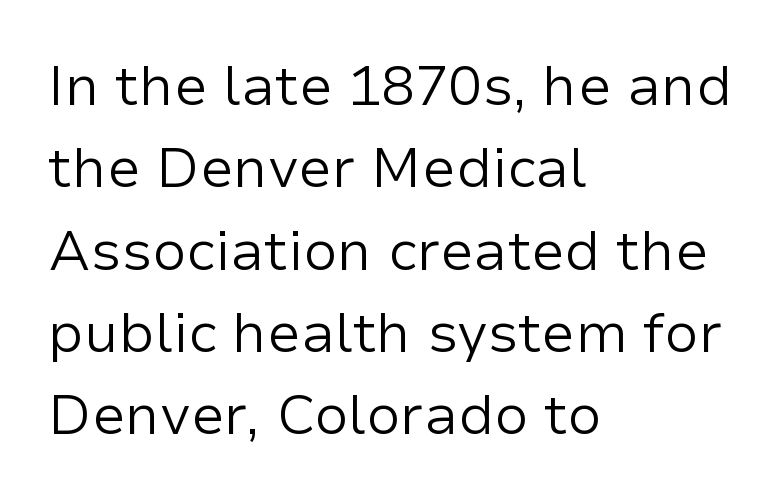
Q: Is the text bold? A: No.
Q: Is the text italic (slanted)? A: No, it is upright.
Q: Is the typeface a serif or a sans-serif typeface? A: Sans-serif.
Q: Is the text underlined? A: No.
Q: How is the paragraph aligned? A: Left-aligned.
Q: Is the spacing between letters normal or unusually wide? A: Normal.
Q: Is the spacing between lines tight, normal or loose? A: Normal.
Q: Width (condensed, normal, or wide)? A: Normal.
Q: Stroke contrast? A: Low.
Q: x-height? A: Medium.
Q: Monospaced? A: No.
